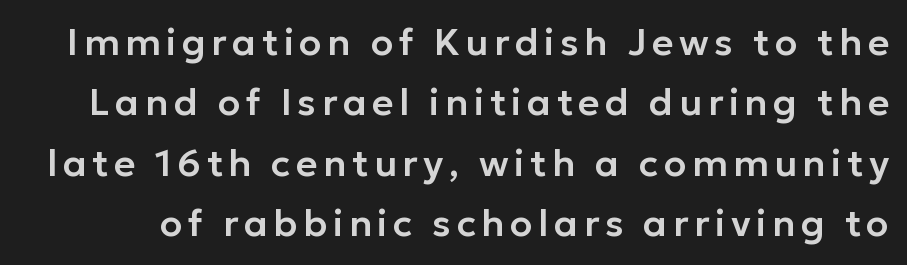
{"serif": "no", "italic": "no", "width": "normal", "stroke_contrast": "low", "x_height": "medium", "monospaced": "no", "underline": "no", "line_spacing": "normal", "line_spacing_ratio": 1.63, "glyph_px": 37}
